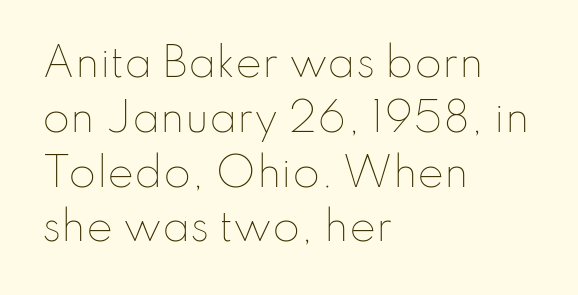
{"italic": "no", "bold": "no", "weight": "thin", "width": "normal", "stroke_contrast": "low", "x_height": "small", "monospaced": "no", "underline": "no", "align": "left", "line_spacing": "normal", "line_spacing_ratio": 1.37, "letter_spacing": "normal", "letter_spacing_em": 0.0, "glyph_px": 40}
